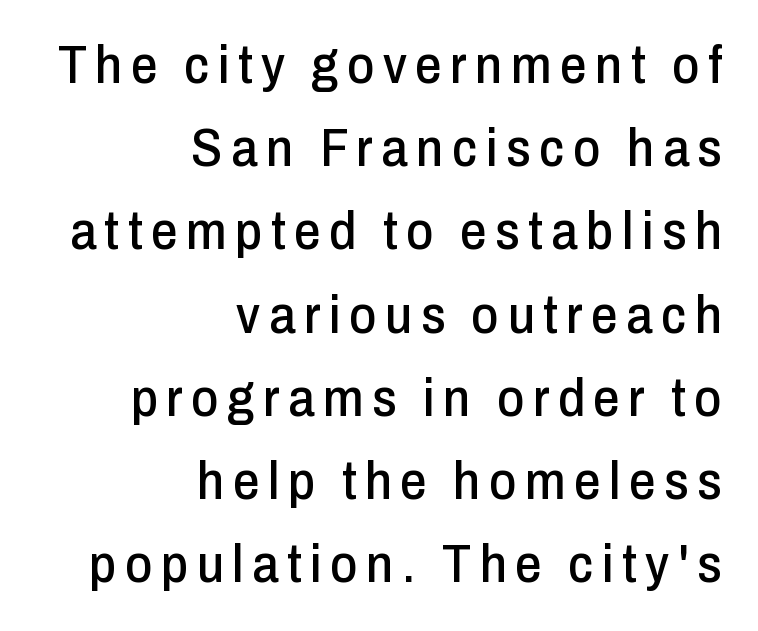
Q: Is the text italic (slanted)? A: No, it is upright.
Q: Is the typeface a serif or a sans-serif typeface? A: Sans-serif.
Q: Is the text underlined? A: No.
Q: How is the paragraph aligned? A: Right-aligned.
Q: Is the spacing between lines tight, normal or loose? A: Normal.
Q: Width (condensed, normal, or wide)? A: Condensed.
Q: Stroke contrast? A: Low.
Q: x-height? A: Medium.
Q: Monospaced? A: No.
